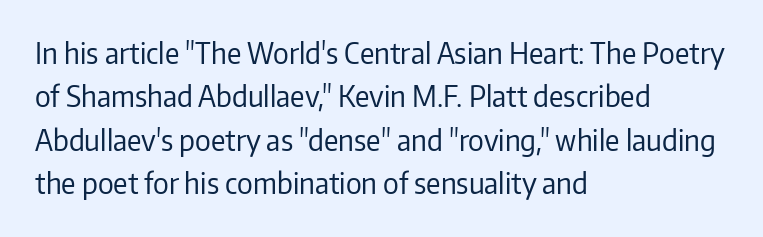
Q: Is the text bold? A: No.
Q: Is the text italic (slanted)? A: No, it is upright.
Q: Is the typeface a serif or a sans-serif typeface? A: Sans-serif.
Q: Is the text underlined? A: No.
Q: How is the paragraph aligned? A: Left-aligned.
Q: Is the spacing between letters normal or unusually wide? A: Normal.
Q: Is the spacing between lines tight, normal or loose? A: Normal.
Q: Width (condensed, normal, or wide)? A: Normal.
Q: Stroke contrast? A: Low.
Q: x-height? A: Medium.
Q: Monospaced? A: No.
